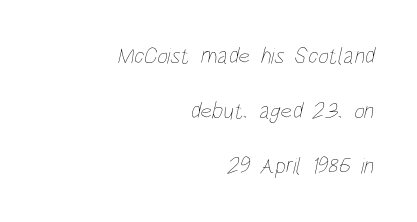
The image shows 23 px text type; set right-aligned, loose line spacing (2.39x), normal letter spacing, not underlined.
